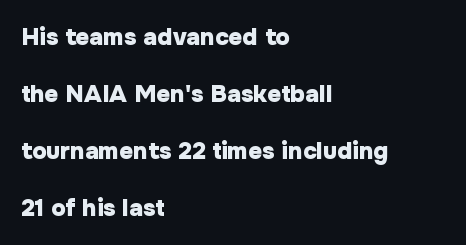
Q: Is the text bold? A: Yes.
Q: Is the text italic (slanted)? A: No, it is upright.
Q: Is the text underlined? A: No.
Q: How is the paragraph aligned? A: Left-aligned.
Q: Is the spacing between letters normal or unusually wide? A: Normal.
Q: Is the spacing between lines tight, normal or loose? A: Loose.
